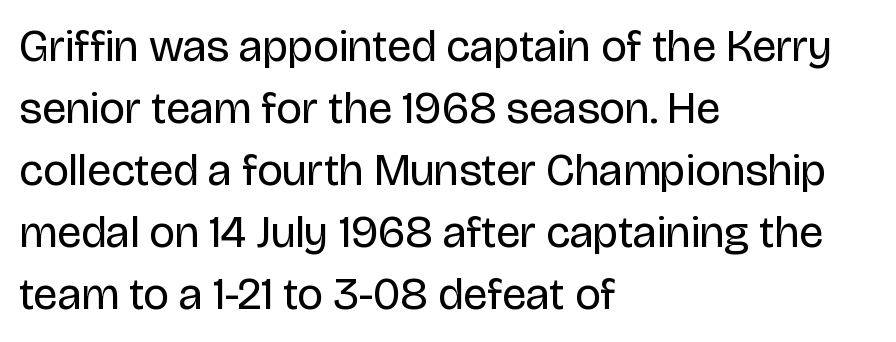
Compared with a centered layout, this one pins lines to the left instead. Does extra space separate the letters? No, they use regular spacing. The area under the type is left untouched. The letters carry no serifs — their stems end cleanly without finishing strokes. Looks like regular typesetting: each glyph gets only the width it needs. Regarding leading, the lines here are spaced in the standard way.
